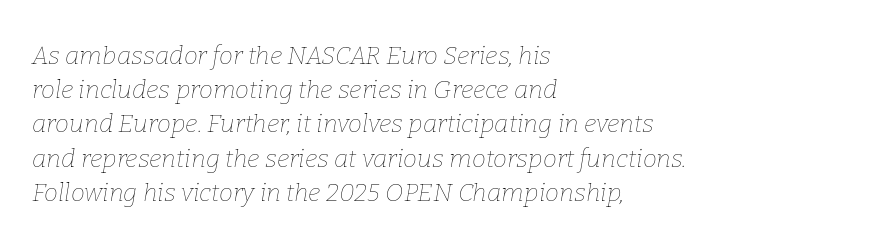
The line-height multiplier appears to be the usual default. The specimen omits any rule beneath the text block's lines. These glyphs show unthickened strokes, regular width or finer. The compositor pushed each line to the left boundary. The text carries the slant typical of an italic or oblique font. These lines keep a tight, regular rhythm from letter to letter.
